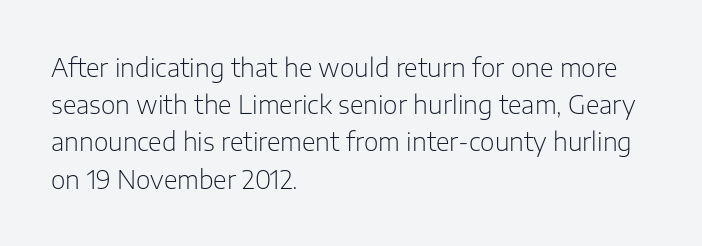
{"italic": "no", "bold": "no", "underline": "no", "align": "left", "line_spacing": "normal", "line_spacing_ratio": 1.49, "letter_spacing": "normal", "letter_spacing_em": 0.0, "glyph_px": 25}
